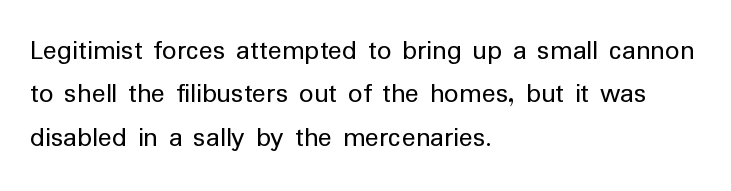
Descender tails drop into unmarked territory. This sample uses an upright cut, with every glyph sitting square on the baseline. These lines keep a tight, regular rhythm from letter to letter. Left-aligned paragraph, ragged on the right. These glyphs show unthickened strokes, regular width or finer. Check where the strokes stop: nothing finishes them off — pure sans.
